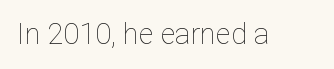
{"italic": "no", "bold": "no", "weight": "thin", "width": "normal", "stroke_contrast": "low", "x_height": "medium", "monospaced": "no", "underline": "no", "letter_spacing": "normal", "letter_spacing_em": 0.0, "glyph_px": 29}
